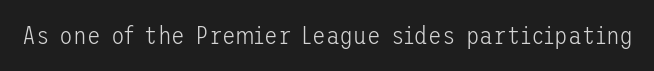
{"italic": "no", "bold": "no", "underline": "no", "letter_spacing": "normal", "letter_spacing_em": 0.0, "glyph_px": 25}
